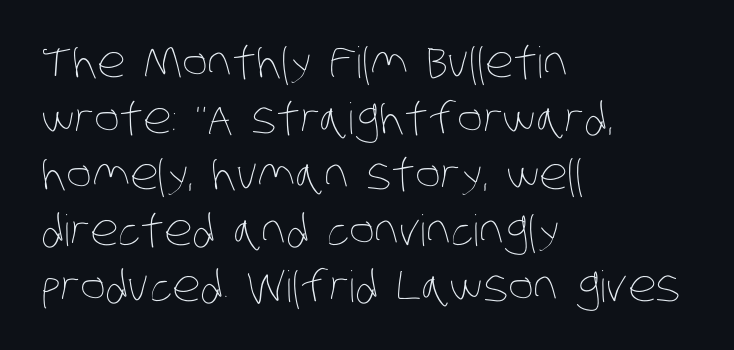
Q: Is the text bold? A: No.
Q: Is the text underlined? A: No.
Q: How is the paragraph aligned? A: Left-aligned.
Q: Is the spacing between letters normal or unusually wide? A: Normal.
Q: Is the spacing between lines tight, normal or loose? A: Normal.
Q: Width (condensed, normal, or wide)? A: Condensed.
Q: Stroke contrast? A: Low.
Q: x-height? A: Large.
Q: Monospaced? A: No.
